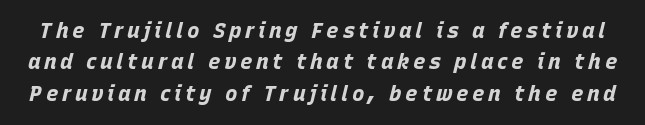
The image shows 21 px bold type, italic (leaning right); set normal line spacing (1.49x), not underlined.
